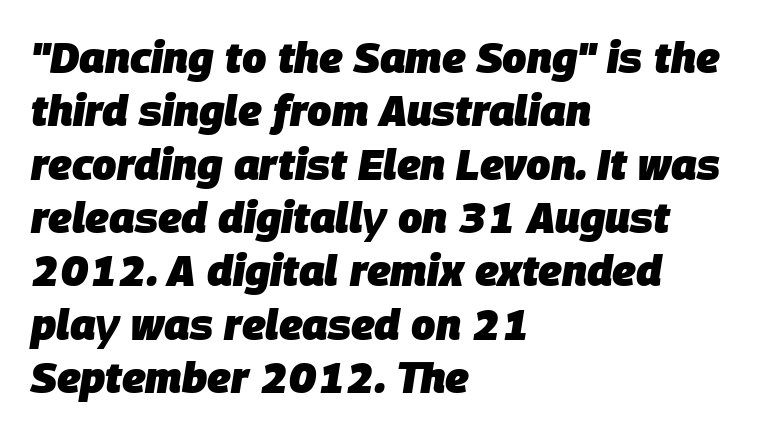
{"italic": "yes", "lean": "right", "slant_degrees": 9, "bold": "yes", "weight": "heavy", "width": "normal", "stroke_contrast": "low", "x_height": "large", "monospaced": "no", "underline": "no", "align": "left", "line_spacing_ratio": 1.24, "letter_spacing": "normal", "letter_spacing_em": 0.0, "glyph_px": 43}
